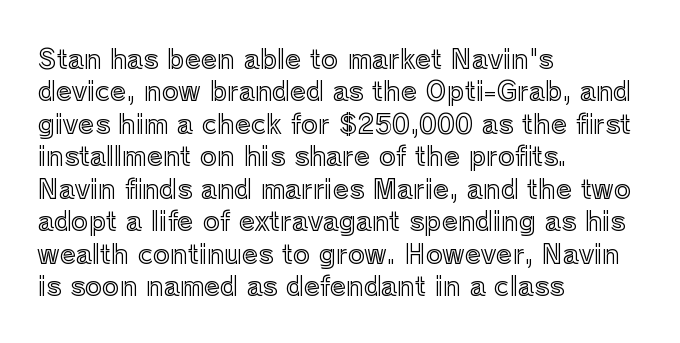
These lines sit exactly where default settings would place them. The letters stand upright; this is a roman face. Typeset ragged right — the left edge is the straight one. Just letters on the line, the space beneath them empty. Caption: standard tracking, unaltered.
